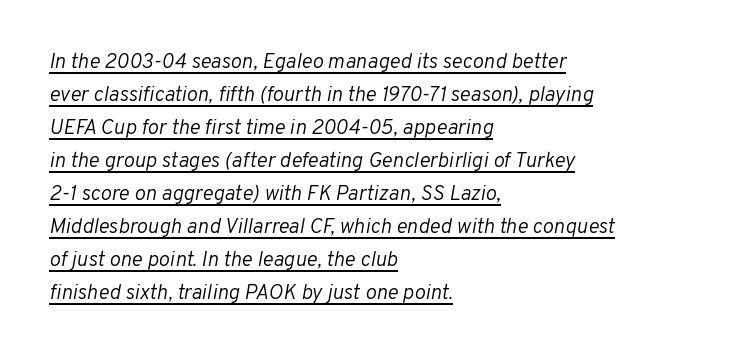
The image shows 21 px text type, italic (leaning right); set left-aligned, normal line spacing (1.57x), normal letter spacing, underlined.
